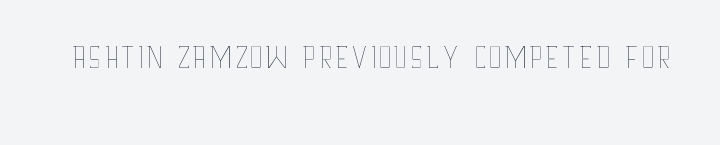
Q: Is the text bold? A: No.
Q: Is the text italic (slanted)? A: No, it is upright.
Q: Is the text underlined? A: No.
Q: Is the spacing between letters normal or unusually wide? A: Normal.
Q: Width (condensed, normal, or wide)? A: Condensed.
Q: Stroke contrast? A: Low.
Q: x-height? A: Large.
Q: Monospaced? A: No.
